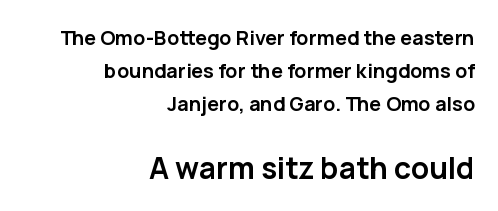
Q: Is the text bold? A: Yes.
Q: Is the text italic (slanted)? A: No, it is upright.
Q: Is the typeface a serif or a sans-serif typeface? A: Sans-serif.
Q: Is the text underlined? A: No.
Q: How is the paragraph aligned? A: Right-aligned.
Q: Is the spacing between letters normal or unusually wide? A: Normal.
Q: Is the spacing between lines tight, normal or loose? A: Normal.
Q: Which block of text is set in a larger size, the first (top) or the second (bottom)? A: The second (bottom) one.
Q: Width (condensed, normal, or wide)? A: Normal.
Q: Stroke contrast? A: Low.
Q: x-height? A: Medium.
Q: Monospaced? A: No.
